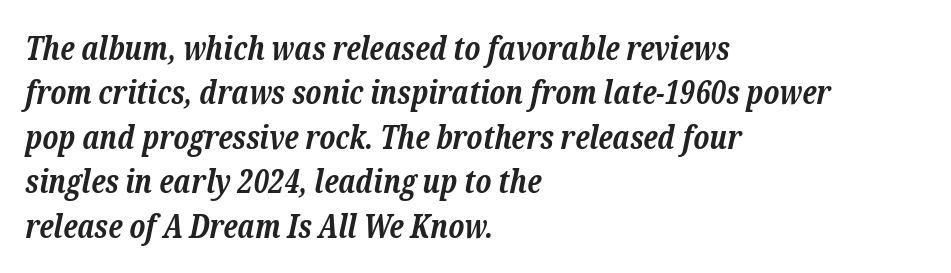
The image shows 32 px bold serif type, italic (leaning right); set left-aligned, normal line spacing (1.39x), normal letter spacing, not underlined; low stroke contrast and a medium x-height.
